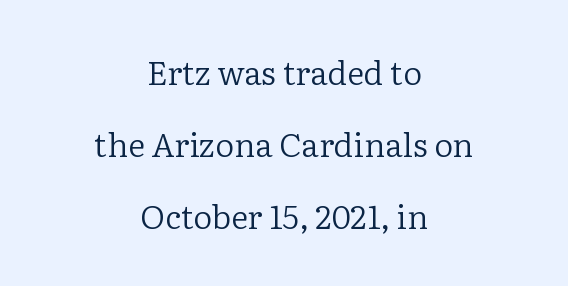
A typesetter would mark this as roman, not italic. Interline gaps are noticeably wide in this sample. Unbolded letterforms with no extra heft. The gaps between neighbouring characters are ordinary and unremarkable. Do the characters align in a grid? No, the font is proportional. The passage is arranged like a title page — every line centered.
